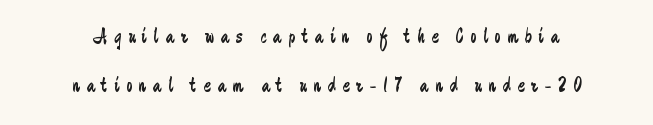
Q: Is the text bold? A: No.
Q: Is the text italic (slanted)? A: Yes.
Q: Is the text underlined? A: No.
Q: How is the paragraph aligned? A: Centered.
Q: Is the spacing between letters normal or unusually wide? A: Unusually wide.
Q: Is the spacing between lines tight, normal or loose? A: Loose.
